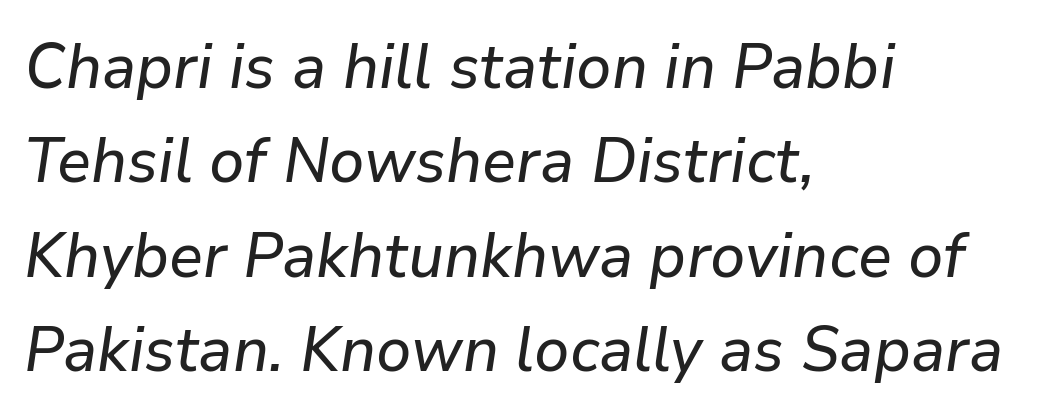
The image shows 63 px text type, italic (leaning right); set left-aligned, normal line spacing (1.5x), normal letter spacing, not underlined; low stroke contrast and a medium x-height.
